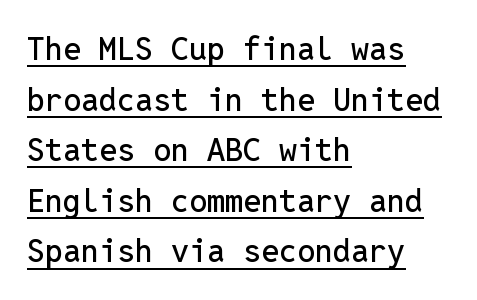
{"serif": "no", "italic": "no", "width": "normal", "stroke_contrast": "low", "x_height": "medium", "monospaced": "yes", "underline": "yes", "align": "left", "line_spacing": "normal", "line_spacing_ratio": 1.58, "letter_spacing": "normal", "letter_spacing_em": 0.0, "glyph_px": 32}
